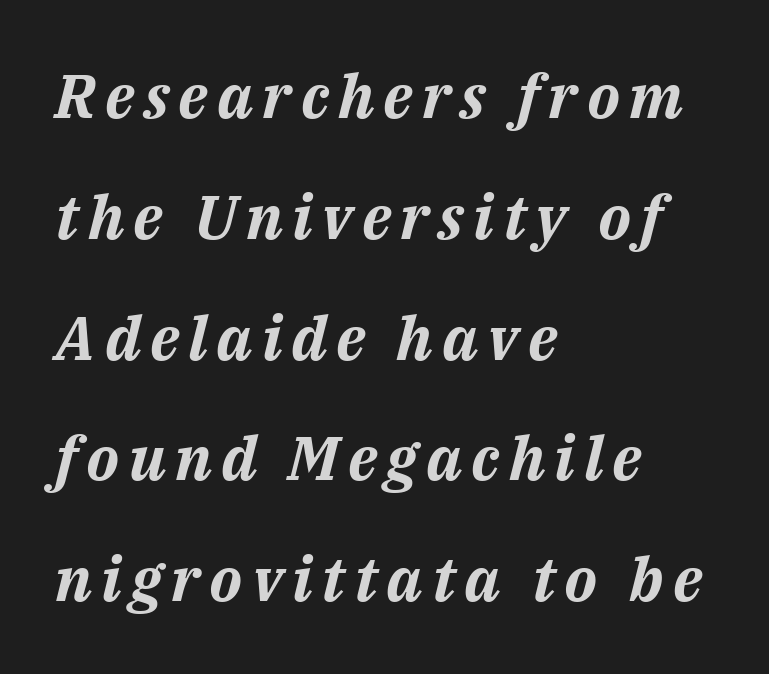
If you drew a line through each stem, it would be angled. Weight: bold. The zone under the glyphs is completely vacant. This sample has the flowing, uneven cadence of proportional lettering. Casual observation: everything's shoved over to the left. A typesetter would call this leading open, well beyond the default.
